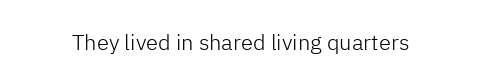
The space directly below the letters is spotless. Quick note: not italic, upright. The line texture is even and compact thanks to regular tracking. These glyphs show unthickened strokes, regular width or finer.
